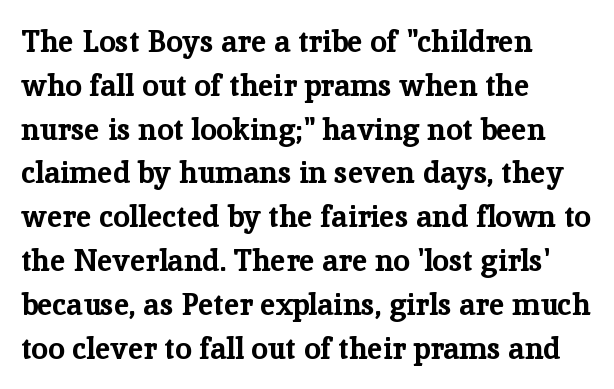
Q: Is the text bold? A: Yes.
Q: Is the text italic (slanted)? A: No, it is upright.
Q: Is the typeface a serif or a sans-serif typeface? A: Serif.
Q: Is the text underlined? A: No.
Q: How is the paragraph aligned? A: Left-aligned.
Q: Is the spacing between letters normal or unusually wide? A: Normal.
Q: Is the spacing between lines tight, normal or loose? A: Normal.
Q: Width (condensed, normal, or wide)? A: Normal.
Q: Stroke contrast? A: Low.
Q: x-height? A: Medium.
Q: Monospaced? A: No.
